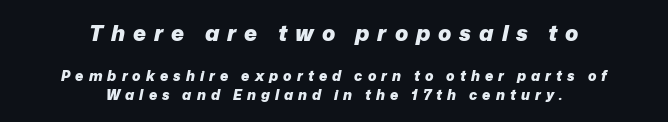
{"italic": "yes", "lean": "right", "slant_degrees": 12, "bold": "yes", "underline": "no", "align": "center", "line_spacing": "normal", "line_spacing_ratio": 1.36, "letter_spacing": "wide", "letter_spacing_em": 0.36, "larger_block": "first", "size_ratio": 1.57, "glyph_px": 22}
